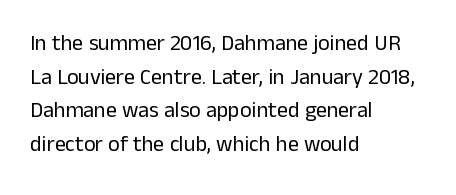
The image shows 22 px text type, upright; set left-aligned, normal line spacing (1.53x), normal letter spacing, not underlined.
